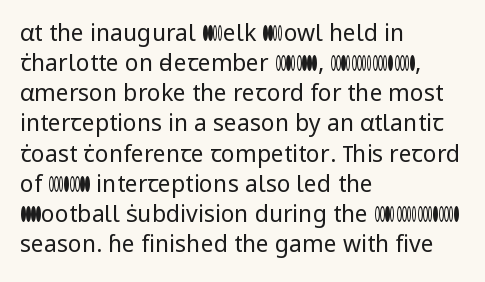
The image shows 23 px text type, upright; set left-aligned, normal line spacing (1.31x), normal letter spacing, not underlined.
